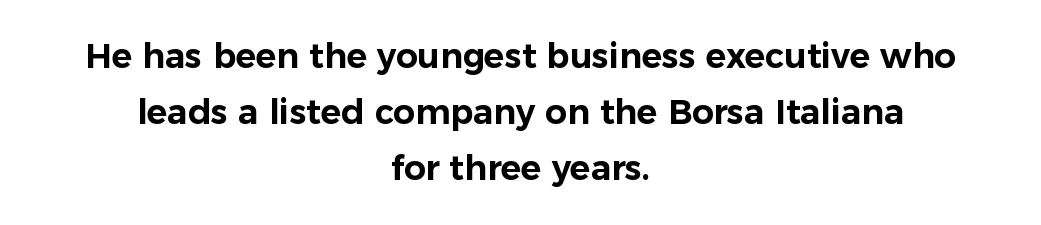
Q: Is the text italic (slanted)? A: No, it is upright.
Q: Is the typeface a serif or a sans-serif typeface? A: Sans-serif.
Q: Is the text underlined? A: No.
Q: How is the paragraph aligned? A: Centered.
Q: Is the spacing between letters normal or unusually wide? A: Normal.
Q: Is the spacing between lines tight, normal or loose? A: Normal.
Q: Width (condensed, normal, or wide)? A: Normal.
Q: Stroke contrast? A: Low.
Q: x-height? A: Medium.
Q: Monospaced? A: No.
